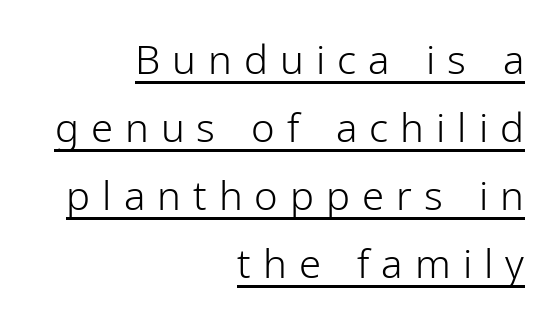
The lettering stays uniformly vertical, giving the passage a roman look. Think of a printed novel: that variable character pitch is what you see here. Students, note that the glyphs here are deliberately spaced far apart. This is sans-serif lettering, the kind often seen on screens and signage. Looks like someone drew a line under every word here.
